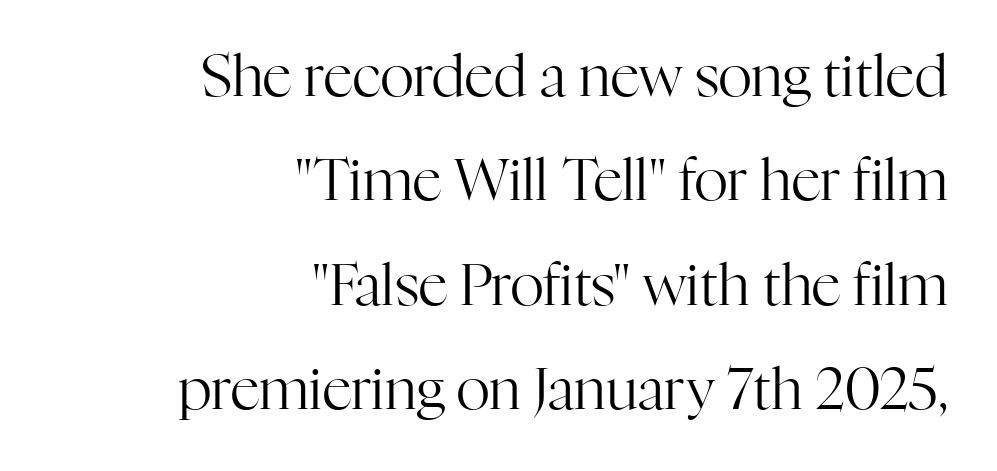
The image shows 58 px regular-weight serif type, upright; set right-aligned, line spacing 1.8x, normal letter spacing, not underlined; high stroke contrast and a medium x-height.
